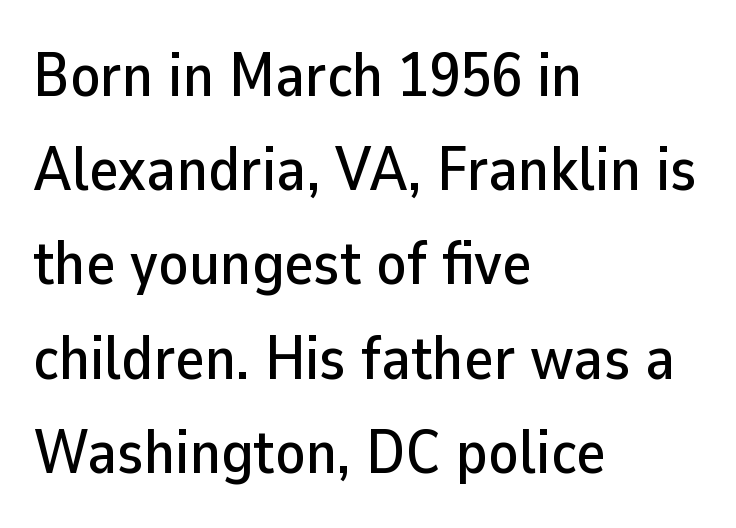
The image shows 62 px sans-serif type, upright; set left-aligned, normal line spacing (1.52x), normal letter spacing, not underlined; low stroke contrast and a medium x-height.
